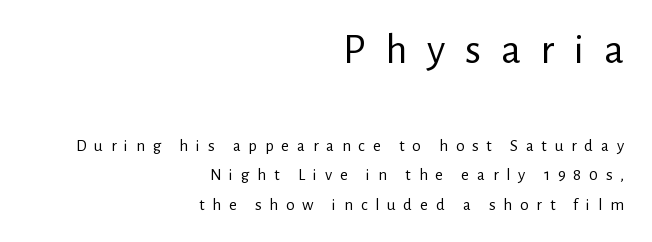
{"serif": "no", "italic": "no", "bold": "no", "weight": "regular", "width": "normal", "stroke_contrast": "low", "x_height": "medium", "monospaced": "no", "underline": "no", "align": "right", "line_spacing_ratio": 1.73, "letter_spacing": "wide", "letter_spacing_em": 0.46, "larger_block": "first", "size_ratio": 2.53, "glyph_px": 43}
